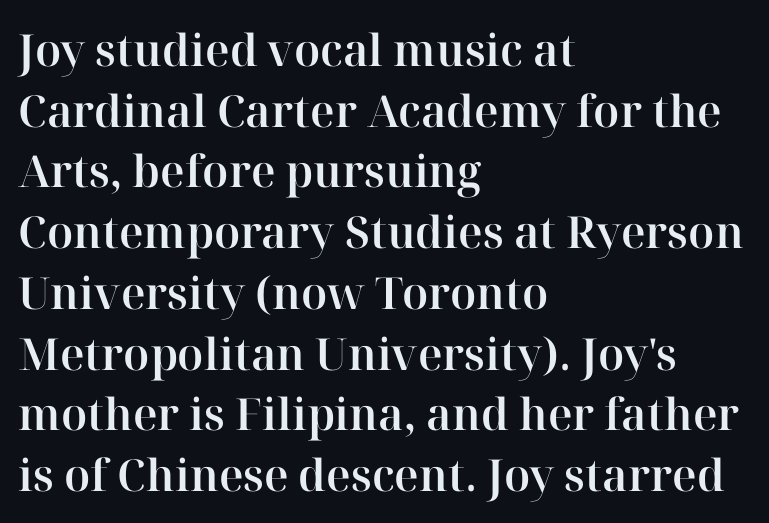
The image shows 44 px serif type, upright; set left-aligned, normal line spacing (1.38x), normal letter spacing, not underlined; high stroke contrast and a medium x-height.
